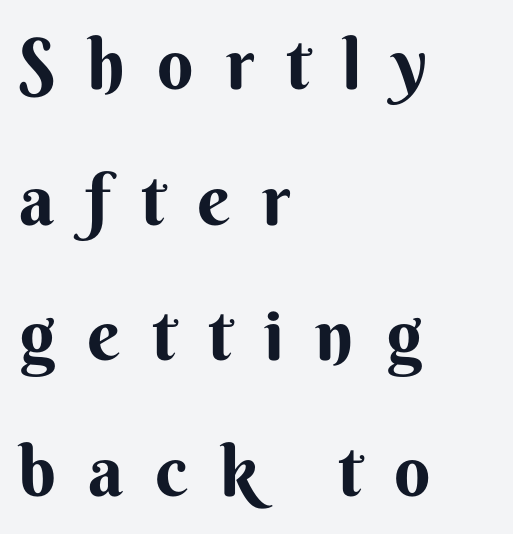
Horizontal alignment here is leftward, the default for most running prose. A clean baseline with only descenders dipping below it. Every character sits straight up, as roman type does. Quick note: interline space is abundant.
